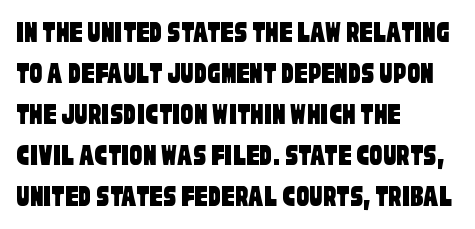
Q: Is the typeface a serif or a sans-serif typeface? A: Sans-serif.
Q: Is the text underlined? A: No.
Q: How is the paragraph aligned? A: Left-aligned.
Q: Is the spacing between letters normal or unusually wide? A: Normal.
Q: Is the spacing between lines tight, normal or loose? A: Normal.
Q: Width (condensed, normal, or wide)? A: Condensed.
Q: Stroke contrast? A: Low.
Q: x-height? A: Large.
Q: Monospaced? A: No.
